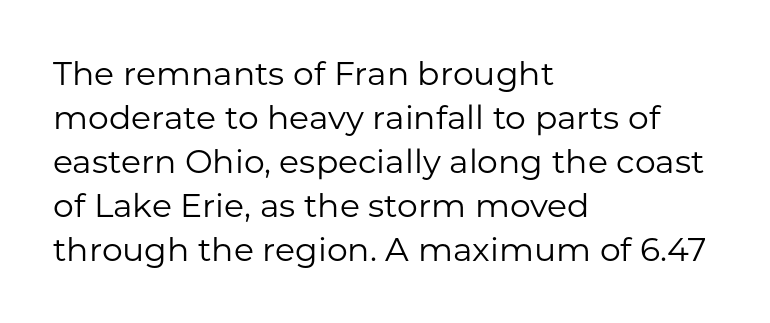
{"serif": "no", "italic": "no", "bold": "no", "weight": "regular", "width": "normal", "stroke_contrast": "low", "x_height": "medium", "monospaced": "no", "underline": "no", "align": "left", "line_spacing": "normal", "line_spacing_ratio": 1.33, "letter_spacing": "normal", "letter_spacing_em": 0.0, "glyph_px": 33}
